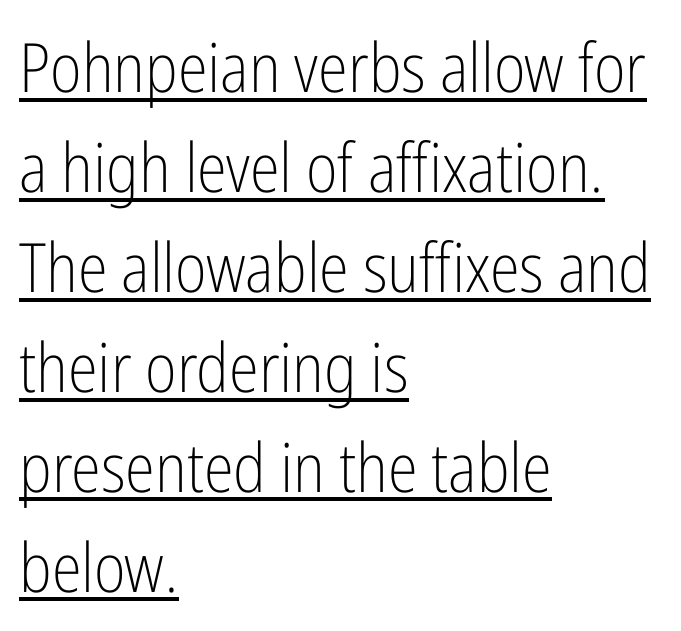
Typeset ragged right — the left edge is the straight one. Serifs: no, the terminals of the letterforms are clean. On a weight scale, this lands at 450 or below. Quick note: interline space is typical. Here the glyphs are tracked normally, forming tight word shapes.
